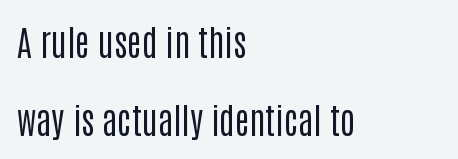
The image shows 35 px regular-weight, condensed sans-serif type, upright; set left-aligned, loose line spacing (2.23x), normal letter spacing, not underlined; low stroke contrast and a large x-height.
